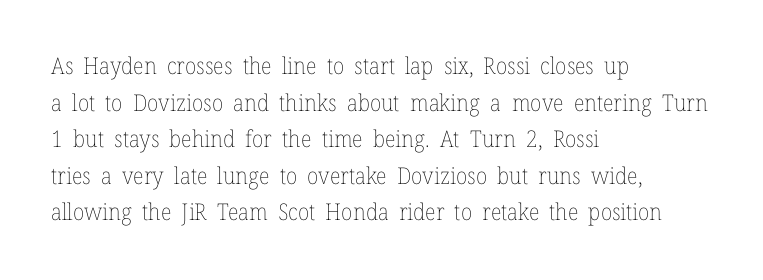
Notice how descenders clear the ascenders below comfortably — that's standard leading. Heft: none added — not bold. Posture: upright roman. The tracking reads as untouched default to a designer's eye. If you drew a ruler down the left edge, every line would touch it.
